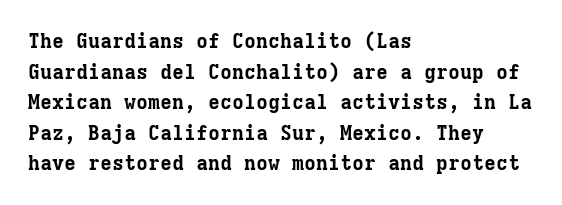
Underlining? Definitely not there. The paragraph has a hard left edge and a soft right edge. A typesetter would mark this as roman, not italic. What weight is shown? A full bold with thick strokes.
